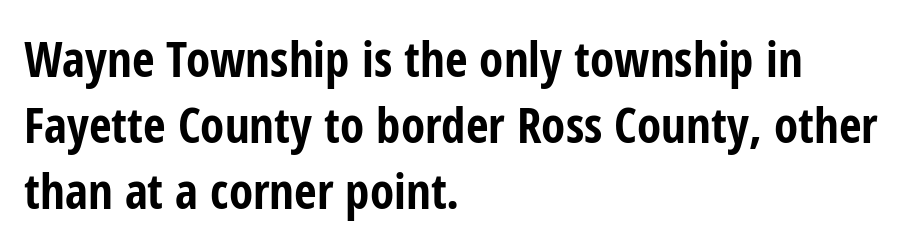
Q: Is the text bold? A: Yes.
Q: Is the text italic (slanted)? A: No, it is upright.
Q: Is the typeface a serif or a sans-serif typeface? A: Sans-serif.
Q: Is the text underlined? A: No.
Q: How is the paragraph aligned? A: Left-aligned.
Q: Is the spacing between letters normal or unusually wide? A: Normal.
Q: Is the spacing between lines tight, normal or loose? A: Normal.
Q: Width (condensed, normal, or wide)? A: Condensed.
Q: Stroke contrast? A: Low.
Q: x-height? A: Medium.
Q: Monospaced? A: No.
